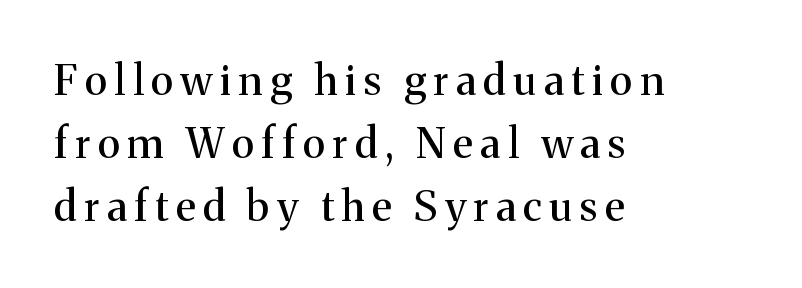
The designer went with a serif here, giving each stem small feet. You can tell it's not italic because the verticals are truly vertical. Underline: absent. All the whitespace from short lines collects on the right. You could not count columns in this text — the font is proportionally spaced.
